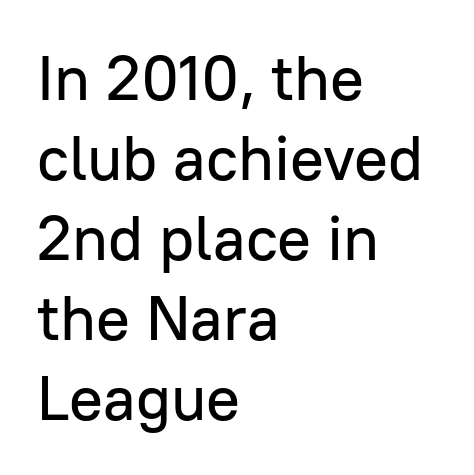
Q: Is the text italic (slanted)? A: No, it is upright.
Q: Is the typeface a serif or a sans-serif typeface? A: Sans-serif.
Q: Is the text underlined? A: No.
Q: How is the paragraph aligned? A: Left-aligned.
Q: Is the spacing between letters normal or unusually wide? A: Normal.
Q: Is the spacing between lines tight, normal or loose? A: Normal.
Q: Width (condensed, normal, or wide)? A: Normal.
Q: Stroke contrast? A: Low.
Q: x-height? A: Medium.
Q: Monospaced? A: No.
